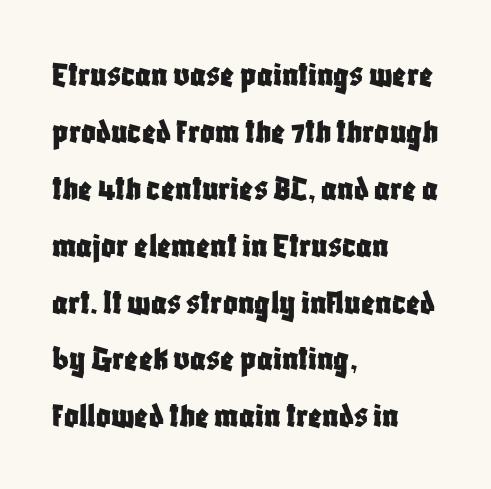
You can tell from the bare stems that sans-serif type was used. Spacing verdict: proportional, widths tailored to each character. All the whitespace from short lines collects on the right. No italicization has been applied; the sample stays upright. Quick note: underline off. No extra tracking has been applied to these lines.
